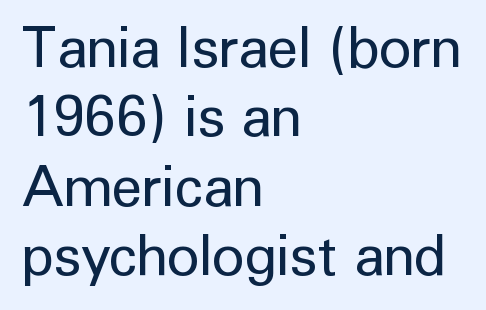
{"serif": "no", "italic": "no", "bold": "no", "weight": "regular", "width": "normal", "stroke_contrast": "low", "x_height": "medium", "monospaced": "no", "underline": "no", "align": "left", "line_spacing_ratio": 1.24, "letter_spacing": "normal", "letter_spacing_em": 0.0, "glyph_px": 56}
